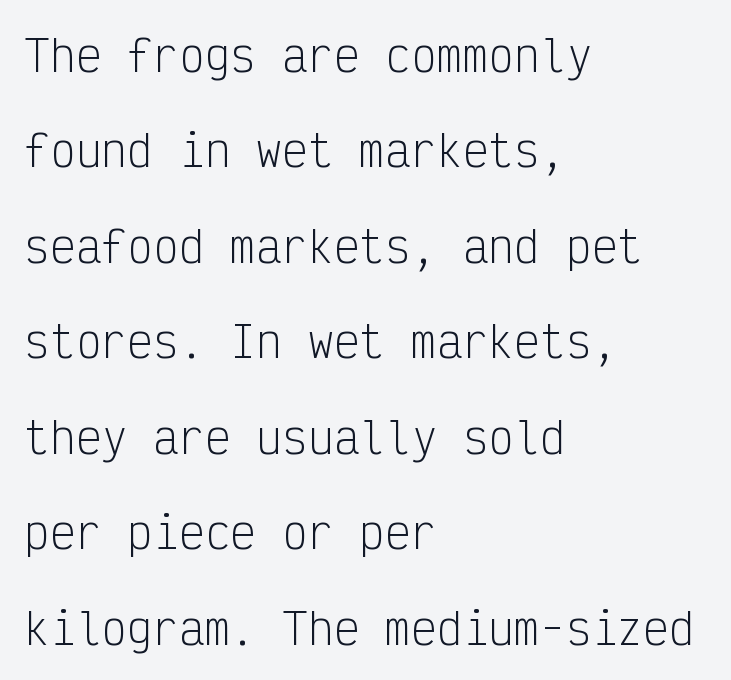
{"serif": "no", "italic": "no", "bold": "no", "weight": "light", "width": "condensed", "stroke_contrast": "low", "x_height": "medium", "monospaced": "yes", "underline": "no", "align": "left", "line_spacing": "loose", "line_spacing_ratio": 2.22, "letter_spacing": "normal", "letter_spacing_em": 0.0, "glyph_px": 43}
